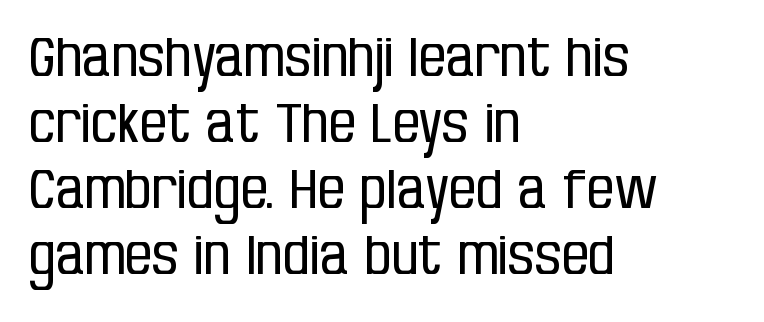
Q: Is the text bold? A: No.
Q: Is the text italic (slanted)? A: No, it is upright.
Q: Is the typeface a serif or a sans-serif typeface? A: Sans-serif.
Q: Is the text underlined? A: No.
Q: How is the paragraph aligned? A: Left-aligned.
Q: Is the spacing between letters normal or unusually wide? A: Normal.
Q: Width (condensed, normal, or wide)? A: Condensed.
Q: Stroke contrast? A: Low.
Q: x-height? A: Large.
Q: Monospaced? A: No.
